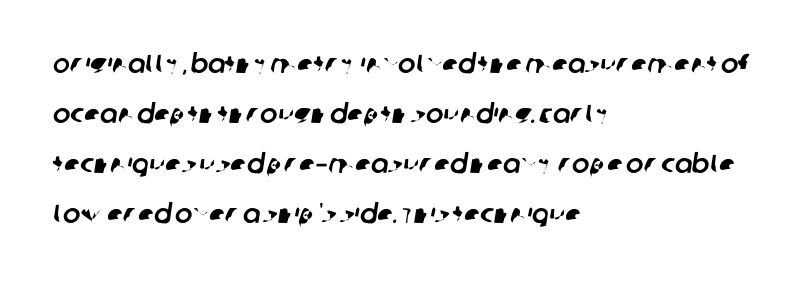
{"underline": "no", "align": "left", "line_spacing": "loose", "line_spacing_ratio": 1.92, "letter_spacing": "normal", "letter_spacing_em": 0.0, "glyph_px": 26}
